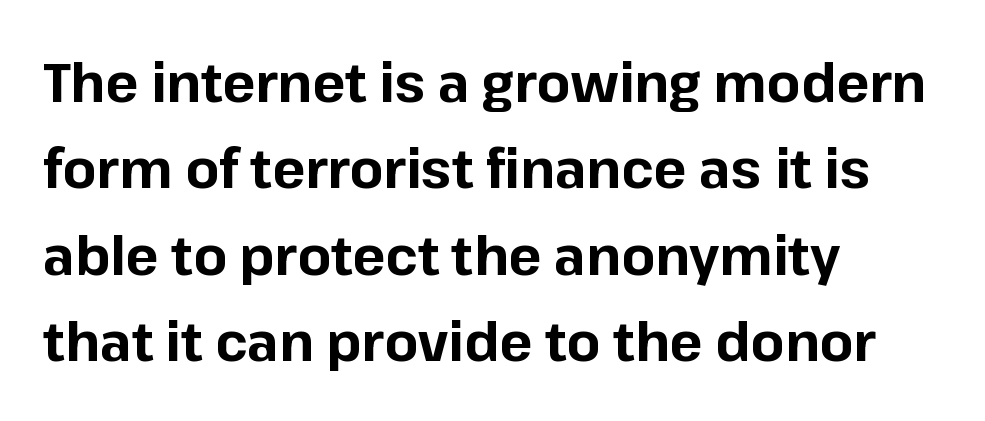
{"serif": "no", "italic": "no", "bold": "yes", "weight": "bold", "width": "normal", "stroke_contrast": "low", "x_height": "medium", "monospaced": "no", "underline": "no", "align": "left", "line_spacing": "normal", "line_spacing_ratio": 1.57, "letter_spacing": "normal", "letter_spacing_em": 0.0, "glyph_px": 55}
